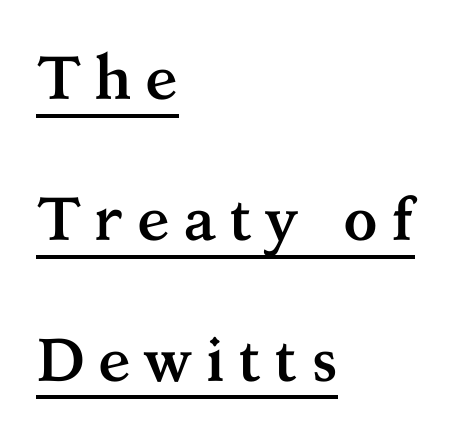
Q: Is the text bold? A: Yes.
Q: Is the text italic (slanted)? A: No, it is upright.
Q: Is the typeface a serif or a sans-serif typeface? A: Serif.
Q: Is the text underlined? A: Yes.
Q: How is the paragraph aligned? A: Left-aligned.
Q: Is the spacing between letters normal or unusually wide? A: Unusually wide.
Q: Is the spacing between lines tight, normal or loose? A: Loose.
Q: Width (condensed, normal, or wide)? A: Normal.
Q: Stroke contrast? A: Medium.
Q: x-height? A: Medium.
Q: Monospaced? A: No.
